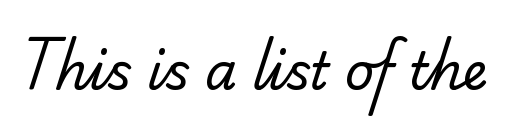
Stroke thickness stays within the range of a standard reading face or lighter. No extra tracking has been applied to these lines. Font category for this specimen: serif. The string is rendered with underlining switched off. Here the designer chose a conventional face with non-uniform glyph widths.
